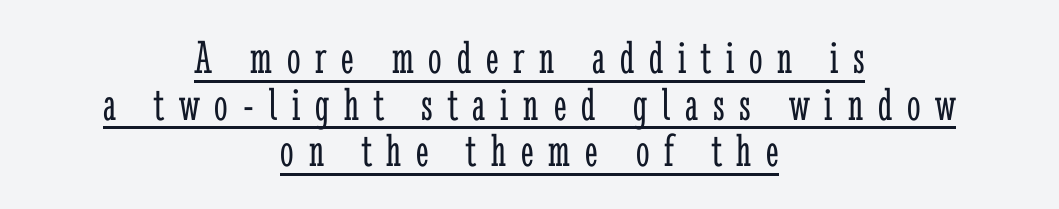
Q: Is the text bold? A: No.
Q: Is the text italic (slanted)? A: No, it is upright.
Q: Is the typeface a serif or a sans-serif typeface? A: Serif.
Q: Is the text underlined? A: Yes.
Q: How is the paragraph aligned? A: Centered.
Q: Is the spacing between letters normal or unusually wide? A: Unusually wide.
Q: Is the spacing between lines tight, normal or loose? A: Tight.
Q: Width (condensed, normal, or wide)? A: Condensed.
Q: Stroke contrast? A: Low.
Q: x-height? A: Medium.
Q: Monospaced? A: No.
